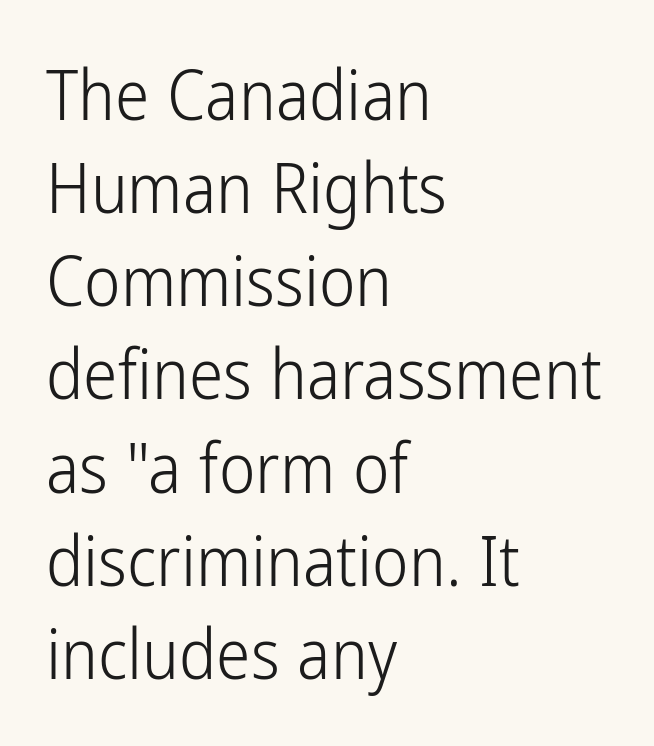
The image shows 69 px light, condensed sans-serif type, upright; set left-aligned, normal line spacing (1.35x), normal letter spacing, not underlined; low stroke contrast and a medium x-height.
